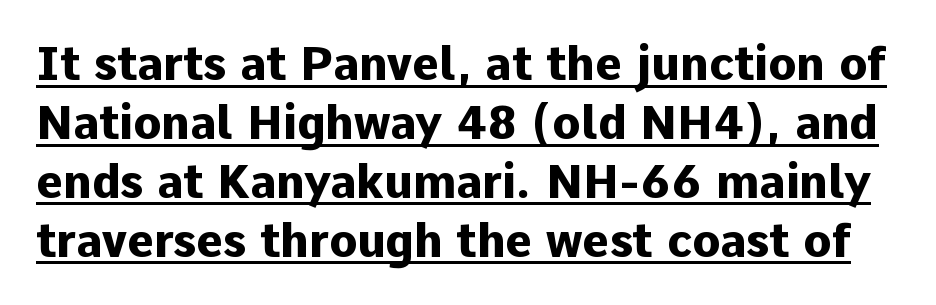
The image shows 46 px heavy sans-serif type, upright; set normal line spacing (1.28x), normal letter spacing, underlined; low stroke contrast and a medium x-height.
